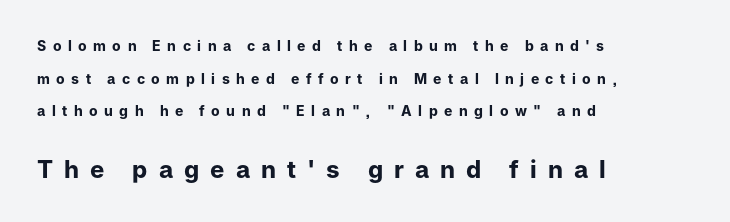
Q: Is the text bold? A: Yes.
Q: Is the text italic (slanted)? A: No, it is upright.
Q: Is the text underlined? A: No.
Q: How is the paragraph aligned? A: Left-aligned.
Q: Is the spacing between letters normal or unusually wide? A: Unusually wide.
Q: Is the spacing between lines tight, normal or loose? A: Loose.
Q: Which block of text is set in a larger size, the first (top) or the second (bottom)? A: The second (bottom) one.
